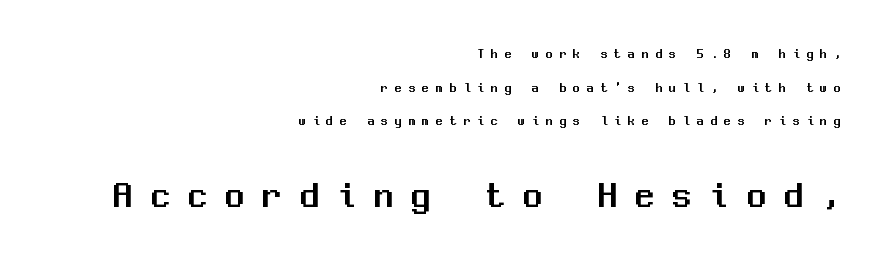
Teacher's note: observe the even right margin — that is flush-right alignment. Do the characters align in a grid? Yes, the font is monospaced. The composition opens small and finishes big. In terms of leading, this rendering errs on the spacious side.
